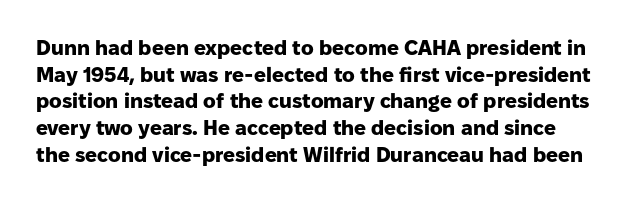
Q: Is the text bold? A: Yes.
Q: Is the text italic (slanted)? A: No, it is upright.
Q: Is the text underlined? A: No.
Q: Is the spacing between letters normal or unusually wide? A: Normal.
Q: Is the spacing between lines tight, normal or loose? A: Normal.
